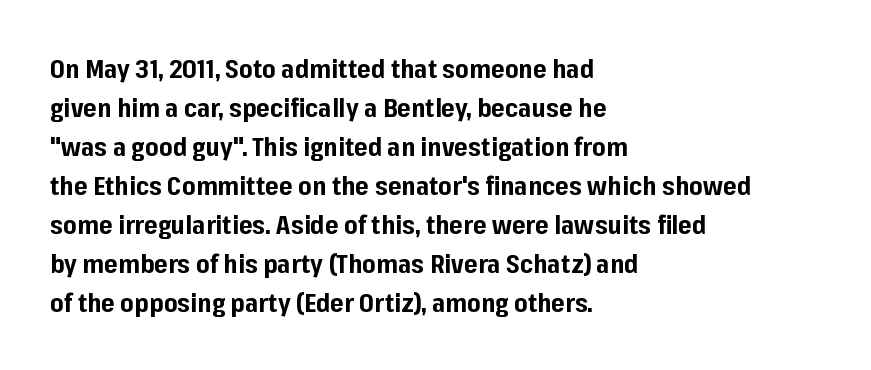
Successive baselines arrive at the customary interval. Nope, not italic — everything's standing straight. Stroke thickness is high; the sample reads as a true bold. Line starts are locked; line ends wander. Clear beneath every line of the passage. The line texture is even and compact thanks to regular tracking.
